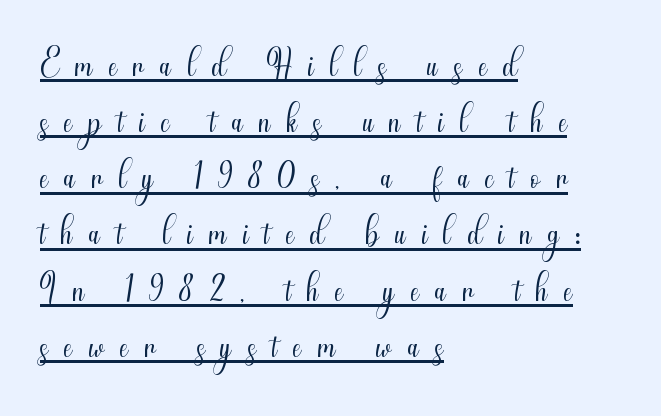
{"serif": "no", "bold": "no", "weight": "light", "width": "condensed", "stroke_contrast": "medium", "x_height": "small", "monospaced": "no", "underline": "yes", "align": "left", "line_spacing": "tight", "line_spacing_ratio": 1.04, "letter_spacing": "wide", "letter_spacing_em": 0.3, "glyph_px": 54}
